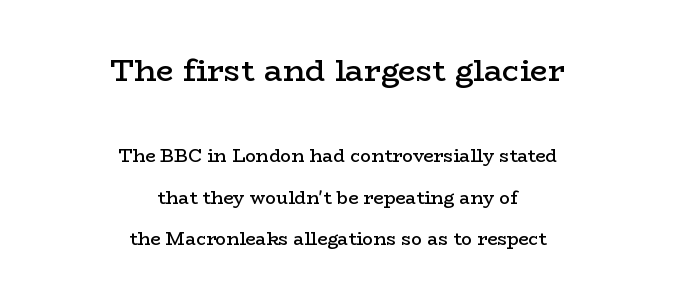
{"serif": "yes", "italic": "no", "bold": "semi", "weight": "semibold", "width": "wide", "stroke_contrast": "low", "x_height": "medium", "monospaced": "no", "underline": "no", "align": "center", "line_spacing": "loose", "line_spacing_ratio": 2.28, "letter_spacing": "normal", "letter_spacing_em": 0.0, "larger_block": "first", "size_ratio": 1.72, "glyph_px": 31}
